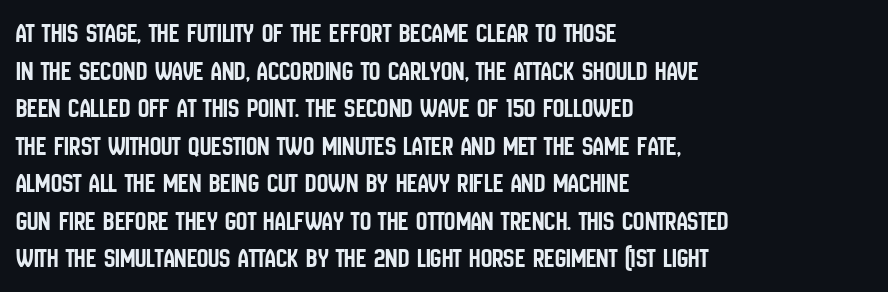
{"serif": "no", "italic": "no", "width": "condensed", "stroke_contrast": "low", "x_height": "large", "monospaced": "no", "underline": "no", "align": "left", "line_spacing": "normal", "line_spacing_ratio": 1.34, "letter_spacing": "normal", "letter_spacing_em": 0.0, "glyph_px": 28}
